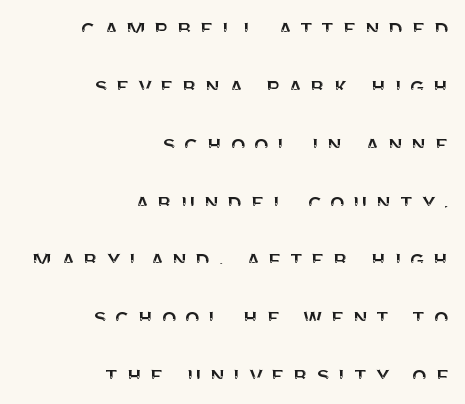
{"italic": "no", "underline": "no", "align": "right", "line_spacing": "loose", "line_spacing_ratio": 2.41, "letter_spacing": "wide", "letter_spacing_em": 0.33, "glyph_px": 24}
